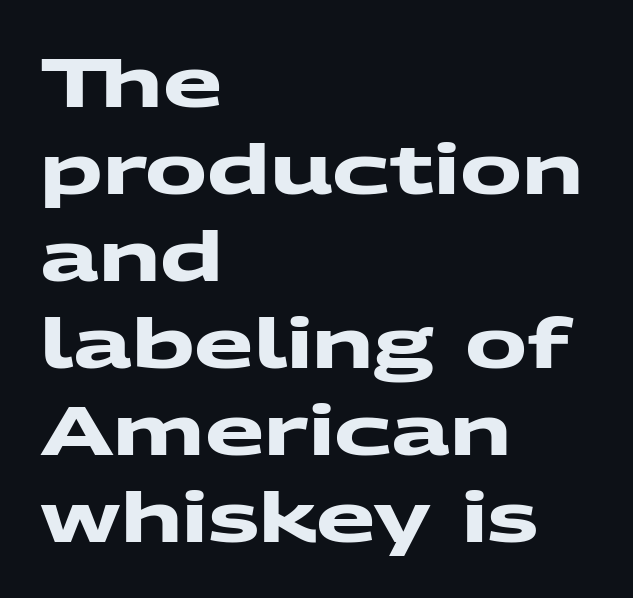
The image shows 69 px heavy, wide sans-serif type; set left-aligned, normal line spacing (1.26x), normal letter spacing, not underlined; medium stroke contrast and a medium x-height.
